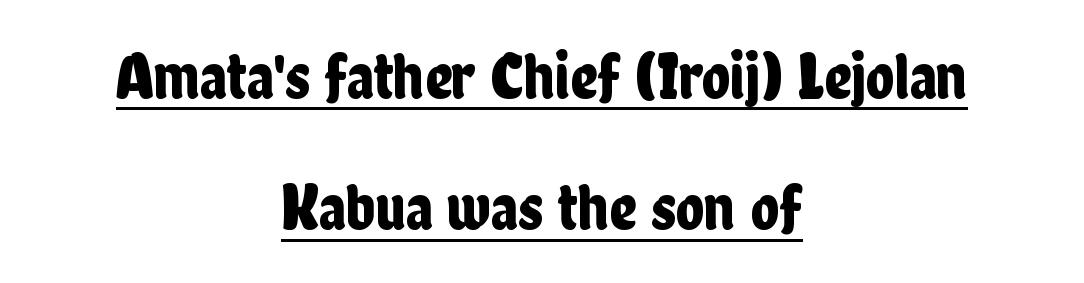
You can tell from the bare stems that sans-serif type was used. Ordinary non-slanted type is in use. The designer dialed line spacing up above the default. Notice how the passage keeps no hard edge, just a central spine. Letter spacing: default.
